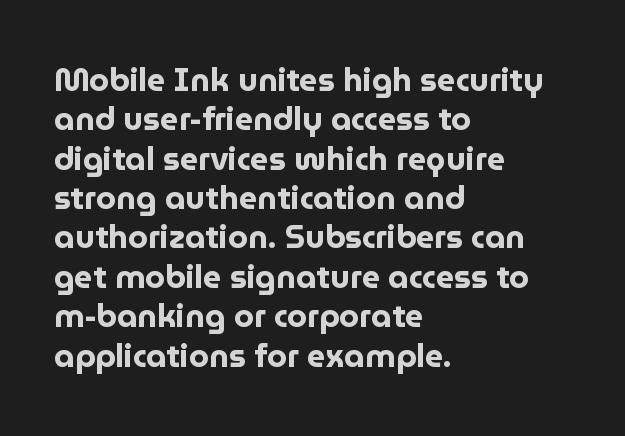
Quick note: underline off. Line starts are locked; line ends wander. Each letter keeps its own natural width here, so spacing adapts to shape. Its strokes are broad and dark, the hallmark of bold type.
